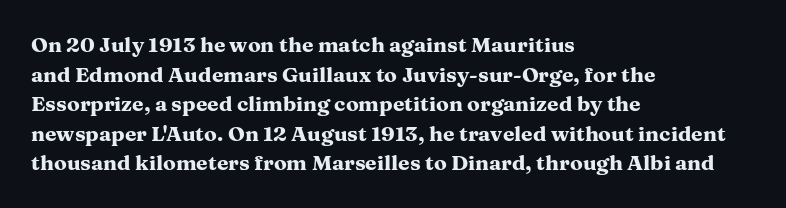
The image shows 21 px bold type, upright; set left-aligned, normal line spacing (1.41x), normal letter spacing, not underlined.
